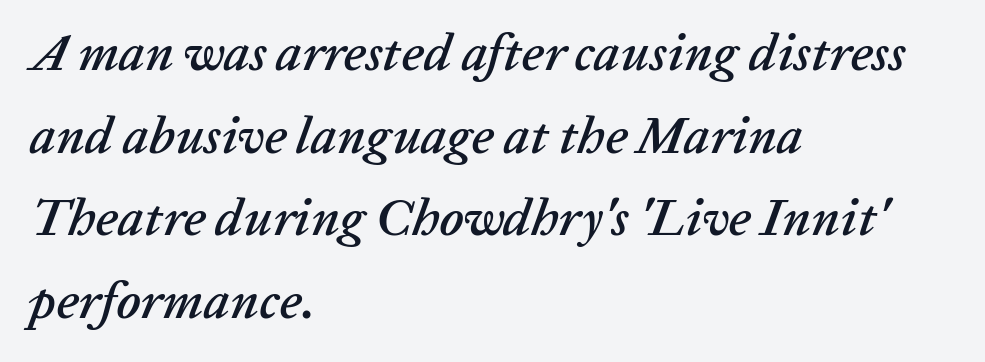
The image shows 52 px text type, italic (leaning right); set left-aligned, normal line spacing (1.59x), normal letter spacing, not underlined; low stroke contrast and a medium x-height.
